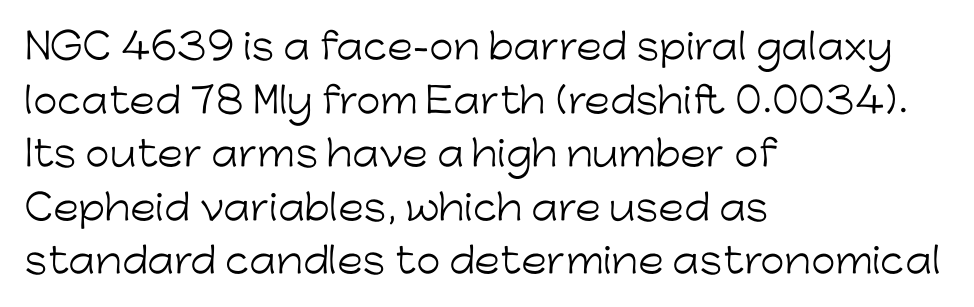
{"serif": "no", "italic": "no", "bold": "no", "weight": "light", "width": "normal", "stroke_contrast": "low", "x_height": "medium", "monospaced": "no", "underline": "no", "align": "left", "line_spacing": "normal", "line_spacing_ratio": 1.53, "letter_spacing": "normal", "letter_spacing_em": 0.0, "glyph_px": 35}
